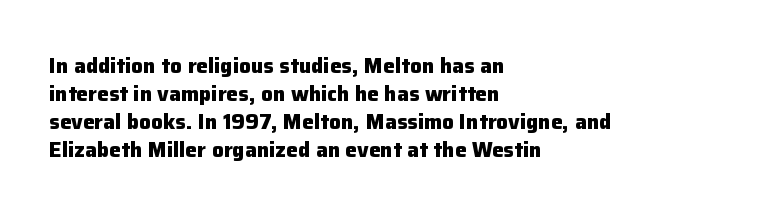
Q: Is the text bold? A: Yes.
Q: Is the text italic (slanted)? A: No, it is upright.
Q: Is the text underlined? A: No.
Q: How is the paragraph aligned? A: Left-aligned.
Q: Is the spacing between letters normal or unusually wide? A: Normal.
Q: Is the spacing between lines tight, normal or loose? A: Normal.
